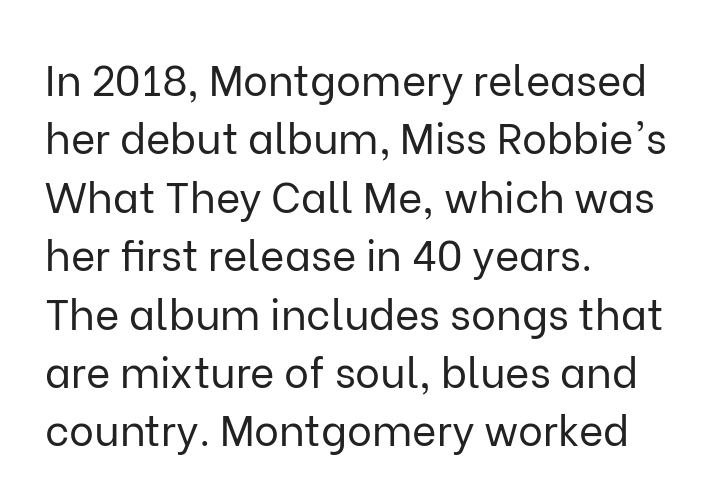
{"serif": "no", "italic": "no", "bold": "no", "weight": "regular", "width": "normal", "stroke_contrast": "low", "x_height": "medium", "monospaced": "no", "underline": "no", "align": "left", "line_spacing": "normal", "line_spacing_ratio": 1.39, "letter_spacing": "normal", "letter_spacing_em": 0.0, "glyph_px": 42}
